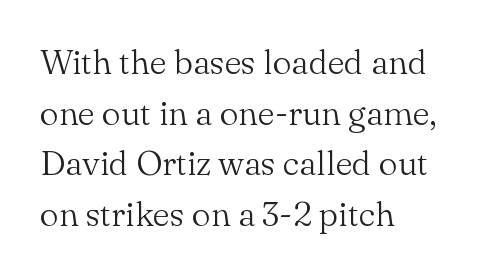
{"serif": "yes", "italic": "no", "bold": "no", "weight": "light", "width": "normal", "stroke_contrast": "medium", "x_height": "small", "monospaced": "no", "underline": "no", "align": "left", "line_spacing": "normal", "line_spacing_ratio": 1.49, "letter_spacing": "normal", "letter_spacing_em": 0.0, "glyph_px": 34}
